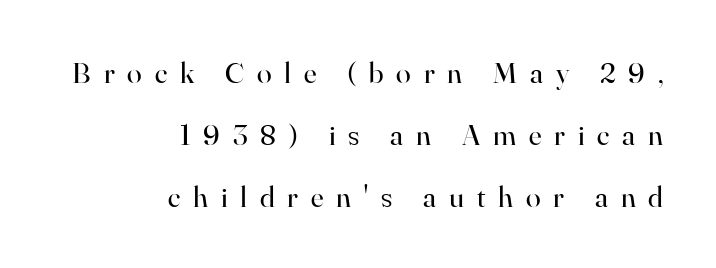
{"serif": "yes", "italic": "no", "bold": "no", "weight": "regular", "width": "normal", "stroke_contrast": "high", "x_height": "small", "monospaced": "no", "underline": "no", "align": "right", "line_spacing": "loose", "line_spacing_ratio": 2.06, "letter_spacing": "wide", "letter_spacing_em": 0.43, "glyph_px": 30}
